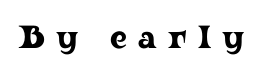
Q: Is the text italic (slanted)? A: No, it is upright.
Q: Is the typeface a serif or a sans-serif typeface? A: Serif.
Q: Is the text underlined? A: No.
Q: Is the spacing between letters normal or unusually wide? A: Unusually wide.
Q: Width (condensed, normal, or wide)? A: Wide.
Q: Stroke contrast? A: Low.
Q: x-height? A: Medium.
Q: Monospaced? A: No.
